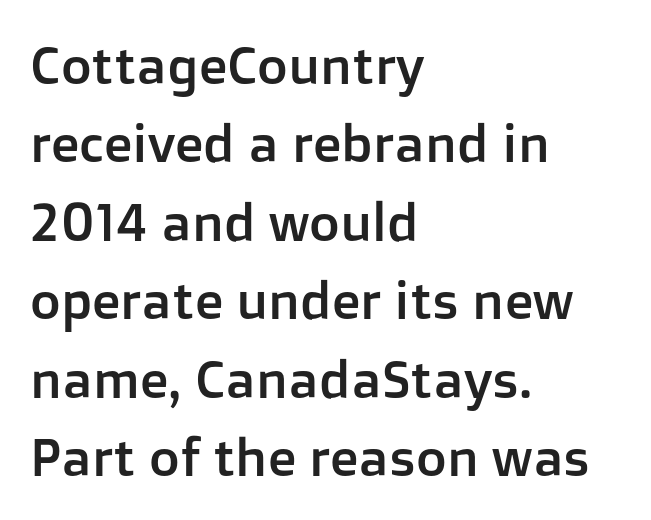
{"serif": "no", "italic": "no", "width": "normal", "stroke_contrast": "low", "x_height": "medium", "monospaced": "no", "underline": "no", "align": "left", "line_spacing": "normal", "line_spacing_ratio": 1.48, "letter_spacing": "normal", "letter_spacing_em": 0.0, "glyph_px": 53}
